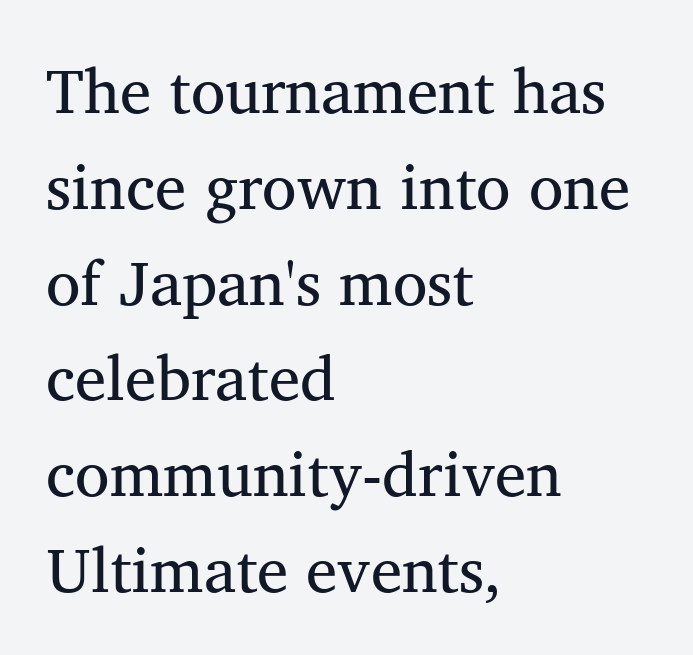
Q: Is the text bold? A: No.
Q: Is the text italic (slanted)? A: No, it is upright.
Q: Is the typeface a serif or a sans-serif typeface? A: Serif.
Q: Is the text underlined? A: No.
Q: How is the paragraph aligned? A: Left-aligned.
Q: Is the spacing between letters normal or unusually wide? A: Normal.
Q: Is the spacing between lines tight, normal or loose? A: Normal.
Q: Width (condensed, normal, or wide)? A: Normal.
Q: Stroke contrast? A: Medium.
Q: x-height? A: Medium.
Q: Monospaced? A: No.
